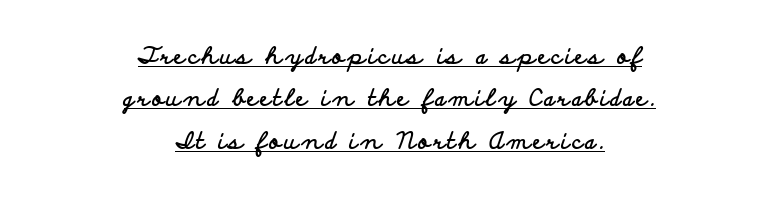
{"bold": "yes", "underline": "yes", "align": "center", "line_spacing_ratio": 1.84, "glyph_px": 23}
